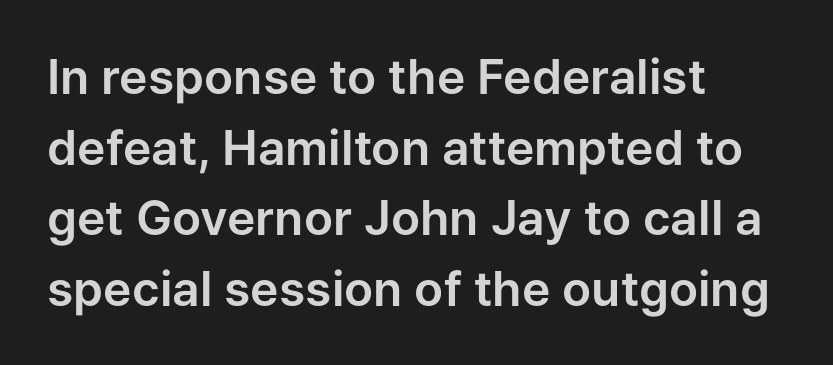
The specimen omits any rule beneath the text block's lines. Visually the block forms a straight wall on the left and a jagged coastline on the right. Do the letters lean? They stand straight. The gaps between neighbouring characters are ordinary and unremarkable. These lines are rendered in a variable-pitch font. Compared with typical paragraphs, the rows here are spaced about the same.
